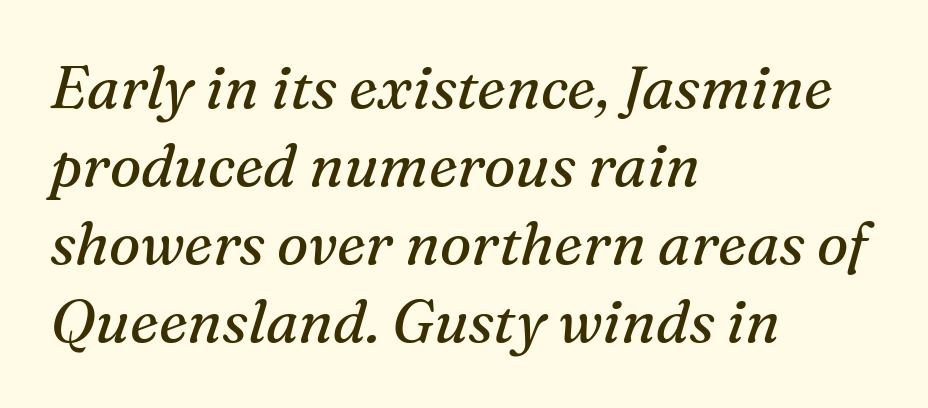
Q: Is the text bold? A: No.
Q: Is the text italic (slanted)? A: Yes, it leans right by about 16 degrees.
Q: Is the typeface a serif or a sans-serif typeface? A: Serif.
Q: Is the text underlined? A: No.
Q: How is the paragraph aligned? A: Left-aligned.
Q: Is the spacing between letters normal or unusually wide? A: Normal.
Q: Is the spacing between lines tight, normal or loose? A: Normal.
Q: Width (condensed, normal, or wide)? A: Normal.
Q: Stroke contrast? A: Medium.
Q: x-height? A: Medium.
Q: Monospaced? A: No.
